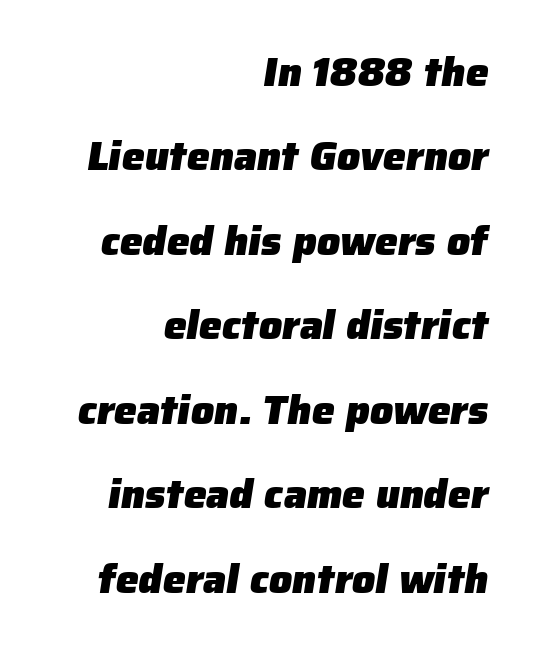
Q: Is the text bold? A: Yes.
Q: Is the typeface a serif or a sans-serif typeface? A: Sans-serif.
Q: Is the text underlined? A: No.
Q: How is the paragraph aligned? A: Right-aligned.
Q: Is the spacing between letters normal or unusually wide? A: Normal.
Q: Is the spacing between lines tight, normal or loose? A: Loose.
Q: Width (condensed, normal, or wide)? A: Normal.
Q: Stroke contrast? A: Low.
Q: x-height? A: Medium.
Q: Monospaced? A: No.
